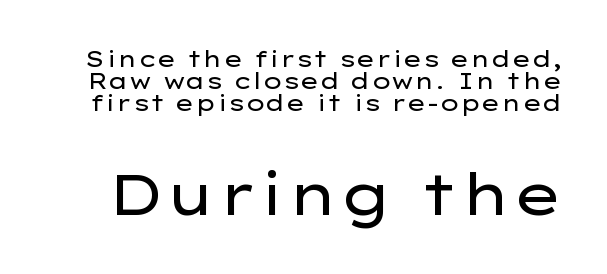
{"serif": "no", "italic": "no", "bold": "no", "weight": "regular", "width": "wide", "stroke_contrast": "low", "x_height": "medium", "monospaced": "no", "underline": "no", "line_spacing": "tight", "line_spacing_ratio": 0.96, "letter_spacing": "normal", "letter_spacing_em": 0.0, "larger_block": "second", "size_ratio": 2.52, "glyph_px": 58}
